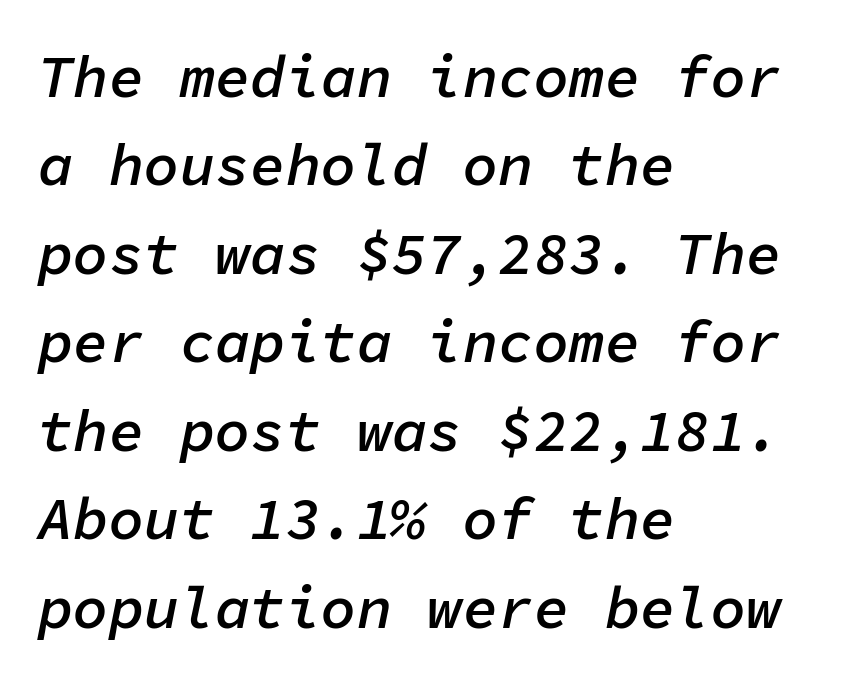
{"italic": "yes", "lean": "right", "slant_degrees": 11, "bold": "semi", "weight": "semibold", "width": "normal", "stroke_contrast": "low", "x_height": "medium", "monospaced": "yes", "underline": "no", "align": "left", "line_spacing": "normal", "line_spacing_ratio": 1.5, "letter_spacing": "normal", "letter_spacing_em": 0.0, "glyph_px": 59}
